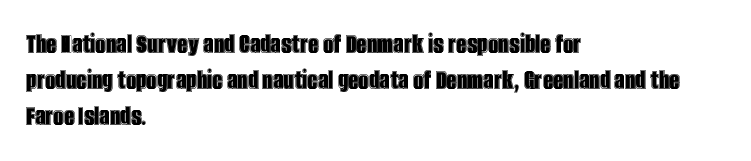
Q: Is the text italic (slanted)? A: No, it is upright.
Q: Is the text underlined? A: No.
Q: How is the paragraph aligned? A: Left-aligned.
Q: Is the spacing between letters normal or unusually wide? A: Normal.
Q: Is the spacing between lines tight, normal or loose? A: Normal.
Q: Width (condensed, normal, or wide)? A: Condensed.
Q: x-height? A: Large.
Q: Monospaced? A: No.
